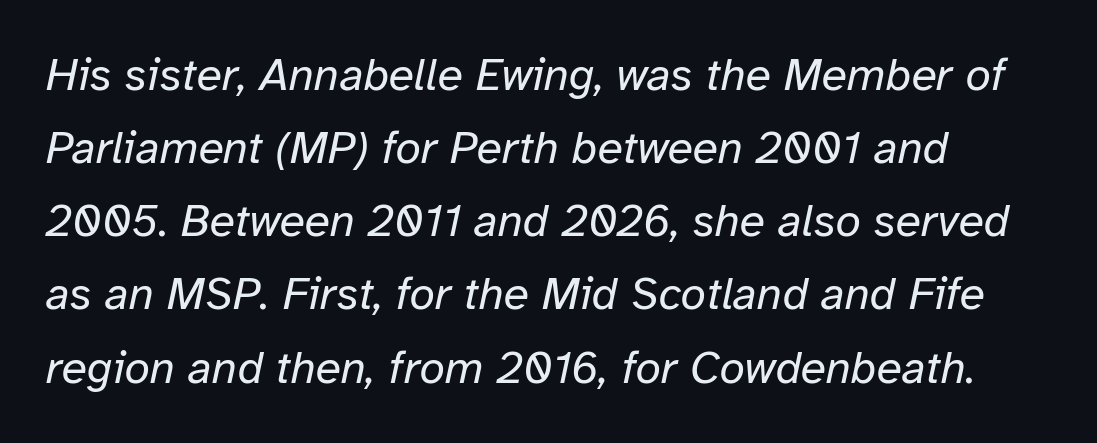
Q: Is the text bold? A: No.
Q: Is the text italic (slanted)? A: Yes, it leans right by about 12 degrees.
Q: Is the text underlined? A: No.
Q: How is the paragraph aligned? A: Left-aligned.
Q: Is the spacing between letters normal or unusually wide? A: Normal.
Q: Is the spacing between lines tight, normal or loose? A: Normal.
Q: Width (condensed, normal, or wide)? A: Normal.
Q: Stroke contrast? A: Low.
Q: x-height? A: Medium.
Q: Monospaced? A: No.
